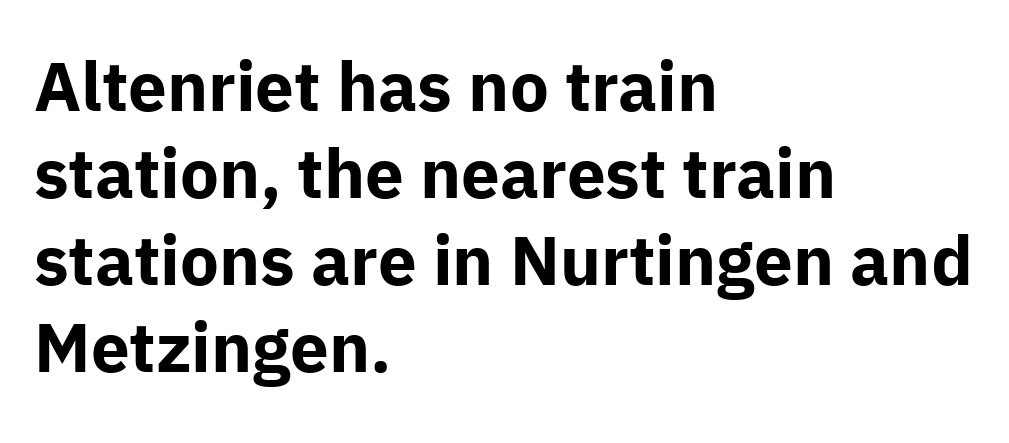
{"serif": "no", "italic": "no", "bold": "yes", "weight": "bold", "width": "normal", "stroke_contrast": "low", "x_height": "medium", "monospaced": "no", "underline": "no", "align": "left", "line_spacing": "normal", "line_spacing_ratio": 1.26, "letter_spacing": "normal", "letter_spacing_em": 0.0, "glyph_px": 69}
